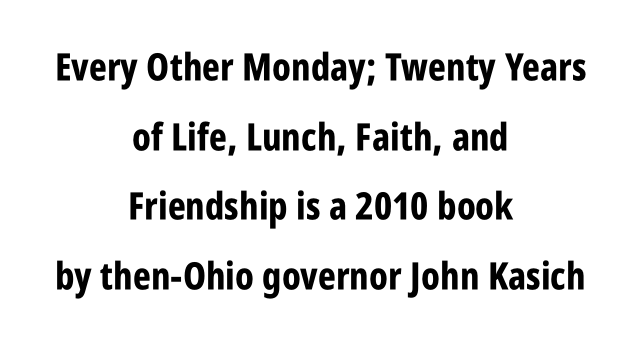
Q: Is the text bold? A: Yes.
Q: Is the text italic (slanted)? A: No, it is upright.
Q: Is the typeface a serif or a sans-serif typeface? A: Sans-serif.
Q: Is the text underlined? A: No.
Q: How is the paragraph aligned? A: Centered.
Q: Is the spacing between letters normal or unusually wide? A: Normal.
Q: Width (condensed, normal, or wide)? A: Condensed.
Q: Stroke contrast? A: Low.
Q: x-height? A: Large.
Q: Monospaced? A: No.
